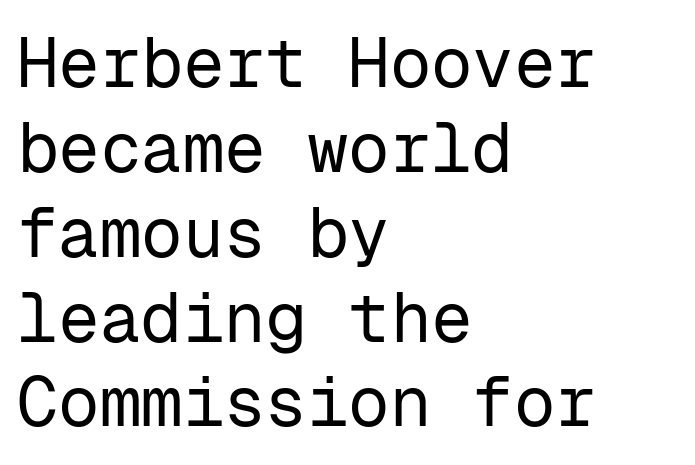
Characters remain perfectly vertical along every line. The rag falls on the right side of this text block. Does the type have serifs? No, each stem ends abruptly. Compared with a typical body face, this is equally light or lighter still.
